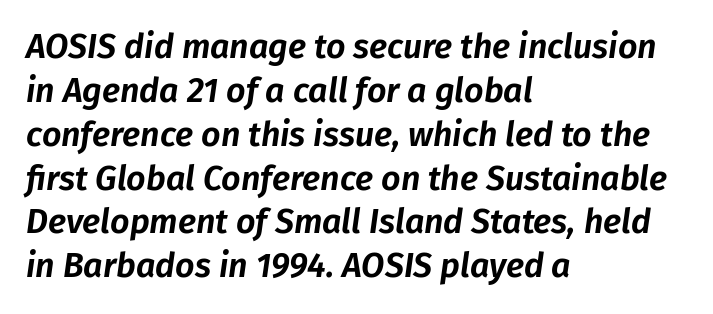
Q: Is the text italic (slanted)? A: Yes, it leans right by about 8 degrees.
Q: Is the text underlined? A: No.
Q: How is the paragraph aligned? A: Left-aligned.
Q: Is the spacing between letters normal or unusually wide? A: Normal.
Q: Is the spacing between lines tight, normal or loose? A: Normal.
Q: Width (condensed, normal, or wide)? A: Normal.
Q: Stroke contrast? A: Low.
Q: x-height? A: Medium.
Q: Monospaced? A: No.
